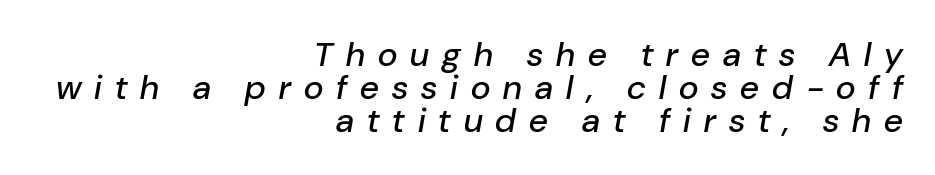
The area under the type is left untouched. You can tell it's italic because the verticals aren't actually vertical. Think of a printed novel: that variable character pitch is what you see here. The vertical gap from one line to the next is small. Line endings align vertically; line beginnings do not. What stands out about the letter spacing? Its width — letters are far apart.
